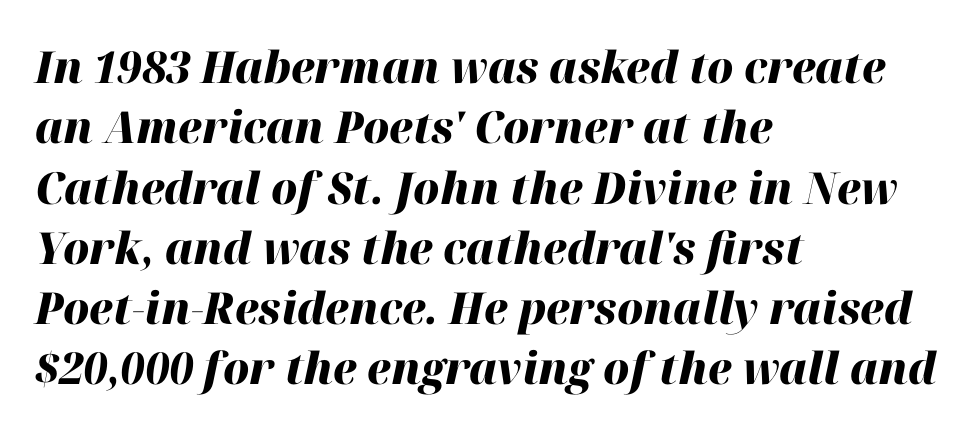
The image shows 44 px heavy type, italic (leaning right); set left-aligned, normal line spacing (1.37x), normal letter spacing, not underlined; high stroke contrast and a medium x-height.
